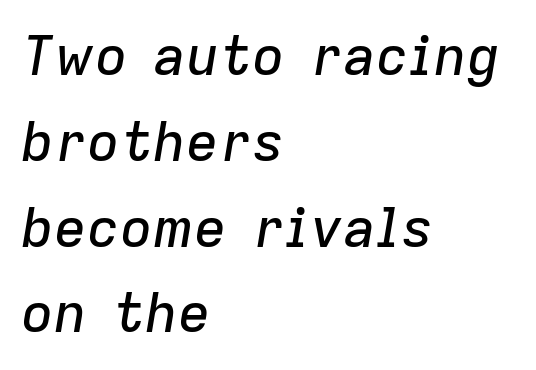
One glance says typical: line gaps are just what's usual. You could call the tracking neutral — neither tight nor loose. The glyphs are unaccompanied by any horizontal stroke below them. Italic: yes, the glyphs are oblique. Alignment: flush left. Think of a printed novel: that variable character pitch is what you see here.
